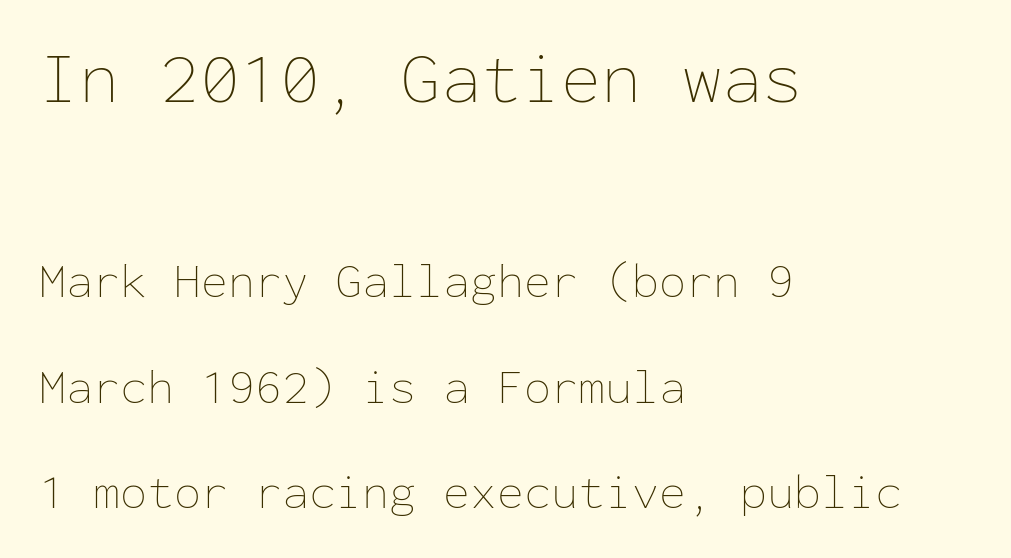
Q: Is the text bold? A: No.
Q: Is the text italic (slanted)? A: No, it is upright.
Q: Is the text underlined? A: No.
Q: How is the paragraph aligned? A: Left-aligned.
Q: Is the spacing between letters normal or unusually wide? A: Normal.
Q: Is the spacing between lines tight, normal or loose? A: Loose.
Q: Which block of text is set in a larger size, the first (top) or the second (bottom)? A: The first (top) one.
Q: Width (condensed, normal, or wide)? A: Normal.
Q: Stroke contrast? A: Low.
Q: x-height? A: Medium.
Q: Monospaced? A: Yes.
